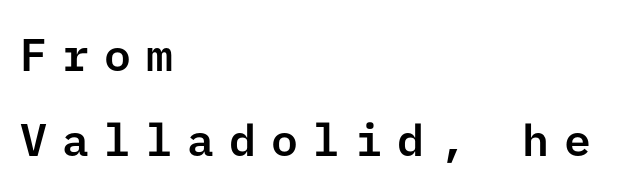
You can tell from the bare stems that sans-serif type was used. The lettering stays uniformly vertical, giving the passage a roman look. Where is the straight margin? On the left. The horizontal fit of the characters is loose and conspicuously gappy. Only glyphs here, with clear space below each row.
